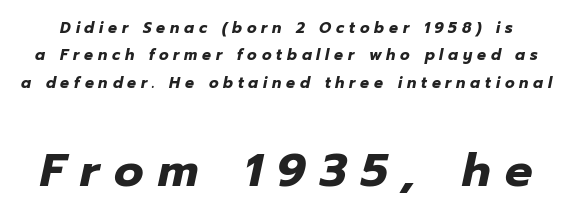
The image shows 46 px heavy type, italic (leaning right); set line spacing 1.82x, unusually wide letter spacing (+0.32 em), not underlined; the second (bottom) block is 3.07x larger; low stroke contrast and a medium x-height.
